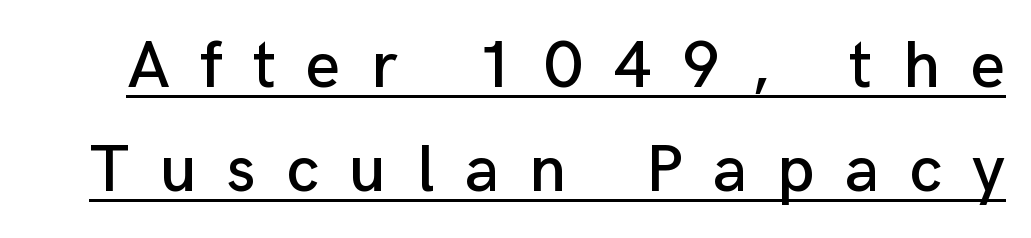
This is roman type, the default non-slanted kind. The leading is moderate, giving the passage an even texture. Someone cranked the tracking dial way up on this one. Is this a fixed-width face? No — the glyphs have proportional, varying widths. Emphasis is given by a line drawn under the lettering.
